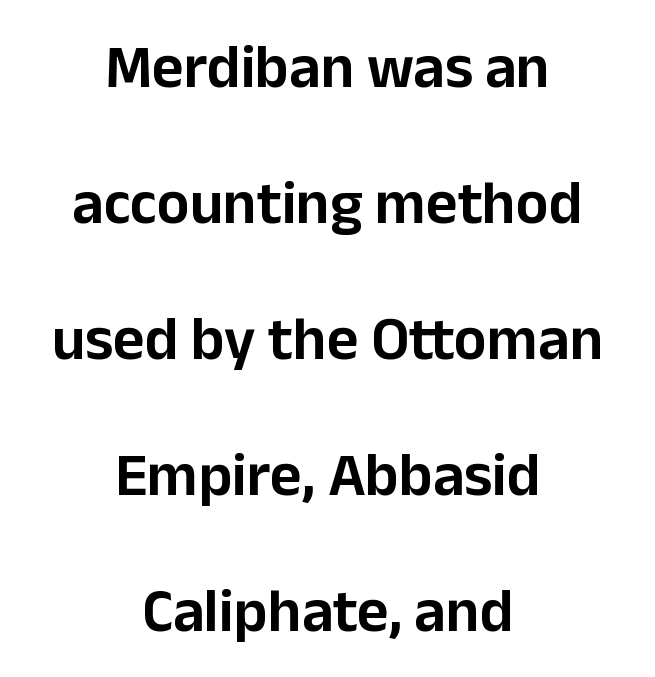
Q: Is the text italic (slanted)? A: No, it is upright.
Q: Is the typeface a serif or a sans-serif typeface? A: Sans-serif.
Q: Is the text underlined? A: No.
Q: How is the paragraph aligned? A: Centered.
Q: Is the spacing between letters normal or unusually wide? A: Normal.
Q: Is the spacing between lines tight, normal or loose? A: Loose.
Q: Width (condensed, normal, or wide)? A: Normal.
Q: Stroke contrast? A: Low.
Q: x-height? A: Medium.
Q: Monospaced? A: No.
